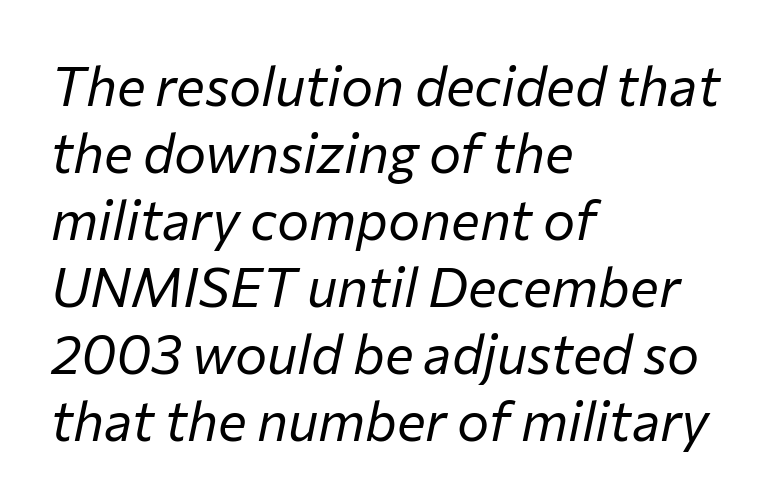
Q: Is the text bold? A: No.
Q: Is the text italic (slanted)? A: Yes, it leans right by about 12 degrees.
Q: Is the text underlined? A: No.
Q: How is the paragraph aligned? A: Left-aligned.
Q: Is the spacing between letters normal or unusually wide? A: Normal.
Q: Width (condensed, normal, or wide)? A: Normal.
Q: Stroke contrast? A: Low.
Q: x-height? A: Medium.
Q: Monospaced? A: No.
